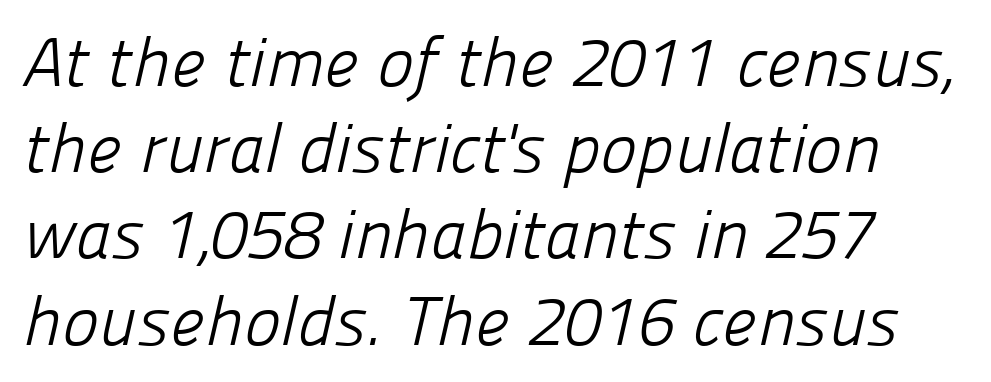
{"serif": "no", "bold": "no", "weight": "light", "width": "normal", "stroke_contrast": "low", "x_height": "medium", "monospaced": "no", "underline": "no", "align": "left", "line_spacing": "normal", "line_spacing_ratio": 1.25, "letter_spacing": "normal", "letter_spacing_em": 0.0, "glyph_px": 69}
